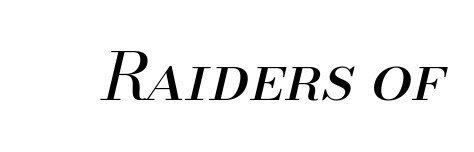
Q: Is the text bold? A: No.
Q: Is the text italic (slanted)? A: Yes, it leans right by about 13 degrees.
Q: Is the text underlined? A: No.
Q: Is the spacing between letters normal or unusually wide? A: Normal.
Q: Width (condensed, normal, or wide)? A: Normal.
Q: Stroke contrast? A: Medium.
Q: x-height? A: Small.
Q: Monospaced? A: No.
